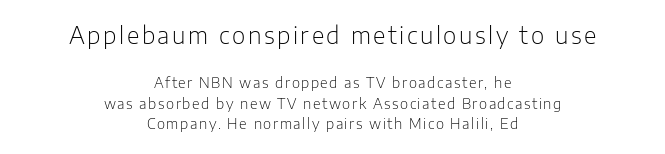
If you measured baseline to baseline, you'd find a middling distance. The upper block of text is set noticeably larger than the block beneath it. Italic: no, the glyphs are upright roman. The typeface has the unassuming heft of standard copy or less. Check the space under the baseline: it is left empty. Is the block centered? Yes — each line is placed symmetrically about the middle.
